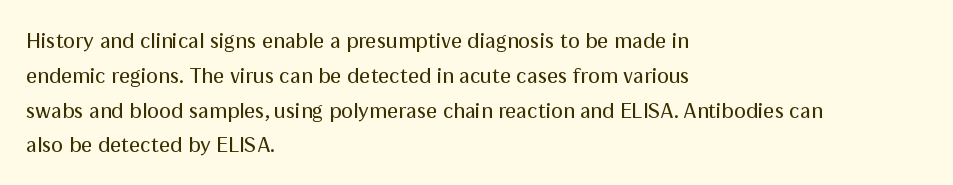
All the whitespace from short lines collects on the right. No extra tracking has been applied to these lines. Characters remain perfectly vertical along every line. The space beneath each line is pristine and unruled. Vertical stems look standard width or narrower in stroke.
